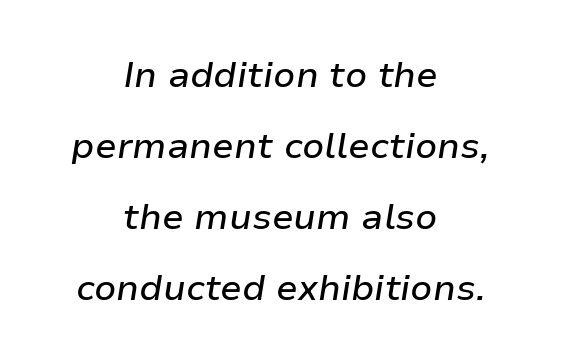
The image shows 36 px text type, italic (leaning right); set centered, loose line spacing (1.97x), normal letter spacing, not underlined; low stroke contrast and a medium x-height.
